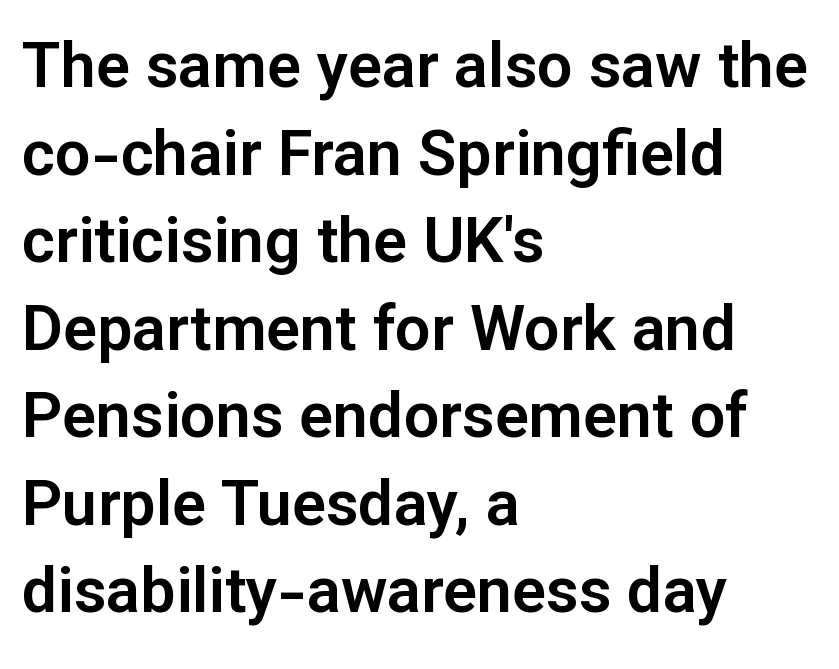
This rendering employs a face without finishing strokes, i.e., a sans-serif. How are the letters spaced? Ordinarily, with no added tracking. The vertical gap from one line to the next is medium. The space directly below the letters is spotless. The passage shown is typed in a proportional face where columns would drift.
